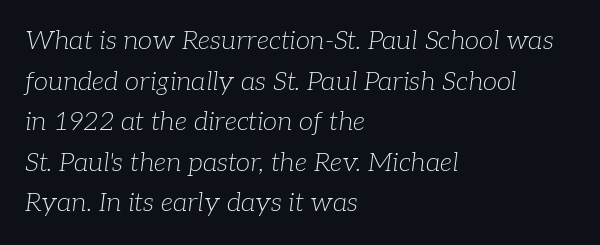
Regular leading. Line beginnings align vertically; line endings do not. A typesetter would call this zero additional tracking. Lines of text with bare space underneath. Letters have the restrained weight of plain body copy at most. The face used here has a pronounced slope to its letters.
